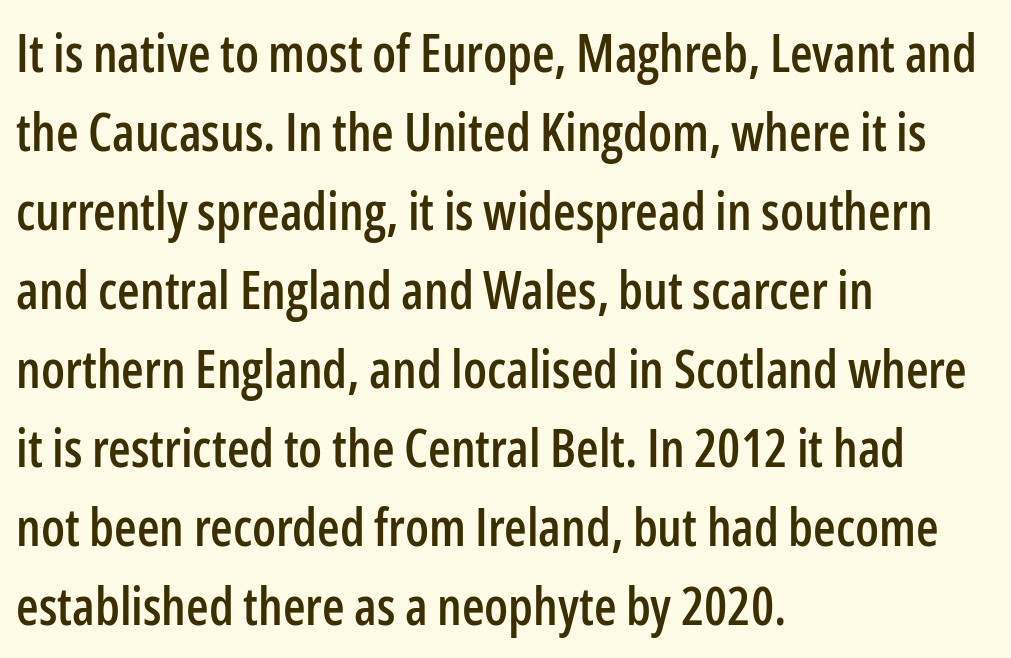
The image shows 52 px condensed sans-serif type, upright; set left-aligned, normal line spacing (1.52x), normal letter spacing, not underlined; low stroke contrast and a medium x-height.
